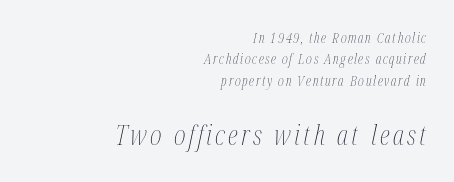
The string is rendered with underlining switched off. Line endings align vertically; line beginnings do not. Which of the two is more prominent by size? The second, at the bottom. The whole block is typeset with a tilt. A quiet, ordinary-to-light weight characterises the typeface.
